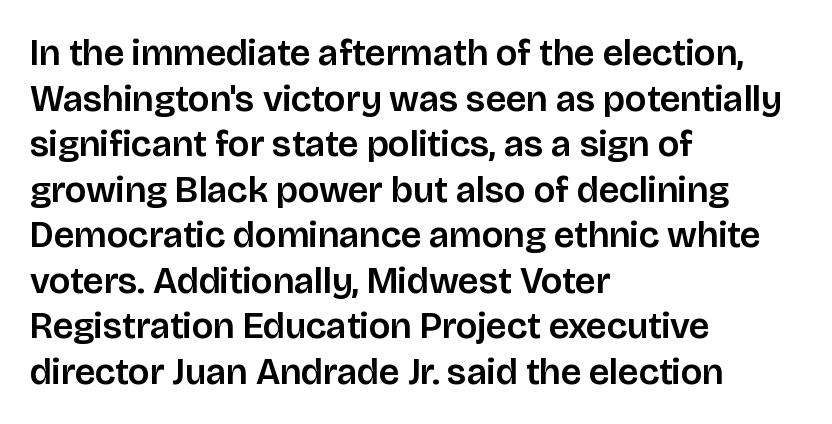
{"serif": "no", "italic": "no", "width": "normal", "stroke_contrast": "low", "x_height": "large", "monospaced": "no", "underline": "no", "align": "left", "line_spacing_ratio": 1.23, "letter_spacing": "normal", "letter_spacing_em": 0.0, "glyph_px": 37}
